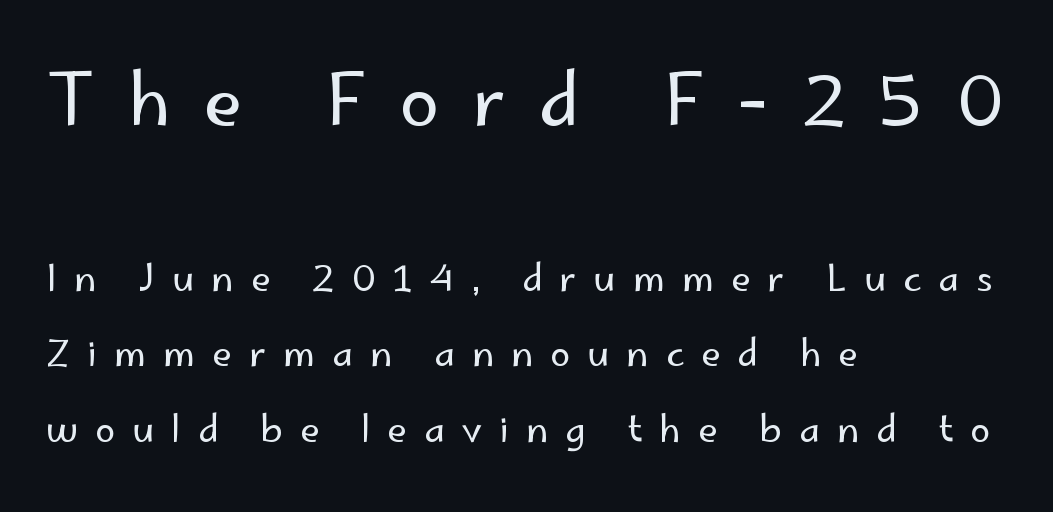
Q: Is the text bold? A: No.
Q: Is the text italic (slanted)? A: No, it is upright.
Q: Is the typeface a serif or a sans-serif typeface? A: Sans-serif.
Q: Is the text underlined? A: No.
Q: How is the paragraph aligned? A: Left-aligned.
Q: Is the spacing between letters normal or unusually wide? A: Unusually wide.
Q: Is the spacing between lines tight, normal or loose? A: Loose.
Q: Which block of text is set in a larger size, the first (top) or the second (bottom)? A: The first (top) one.
Q: Width (condensed, normal, or wide)? A: Normal.
Q: Stroke contrast? A: Low.
Q: x-height? A: Small.
Q: Monospaced? A: No.
